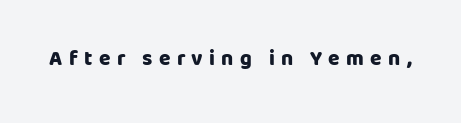
The image shows 21 px bold type, upright; set unusually wide letter spacing (+0.3 em), not underlined.
